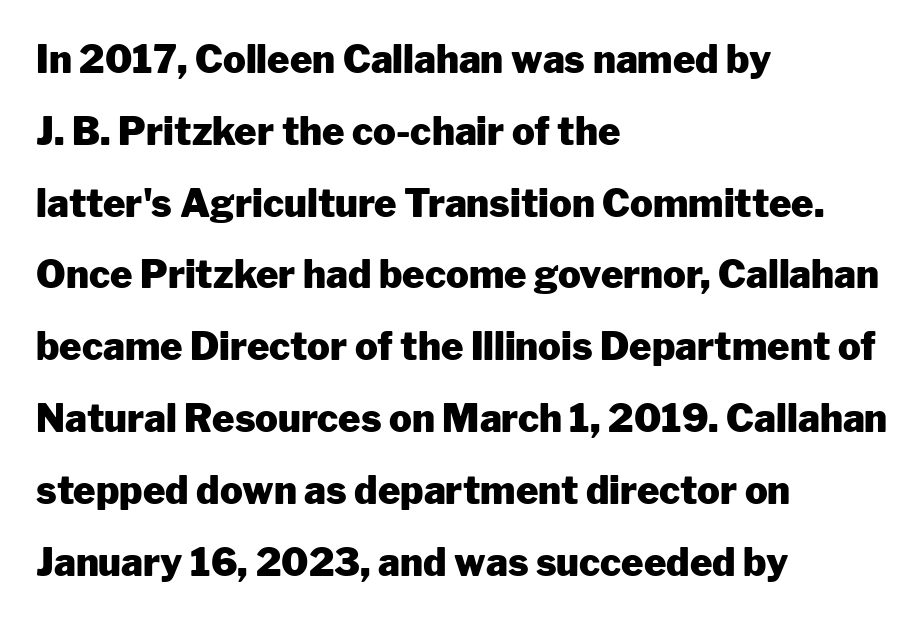
The image shows 38 px heavy sans-serif type, upright; set left-aligned, line spacing 1.89x, normal letter spacing, not underlined; low stroke contrast and a medium x-height.
